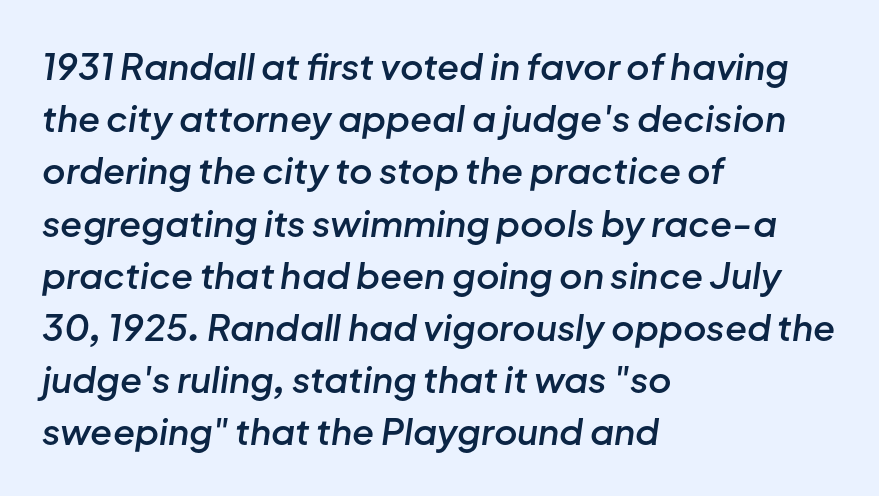
The image shows 36 px semibold type, italic (leaning right); set left-aligned, normal line spacing (1.45x), normal letter spacing, not underlined; low stroke contrast and a medium x-height.
